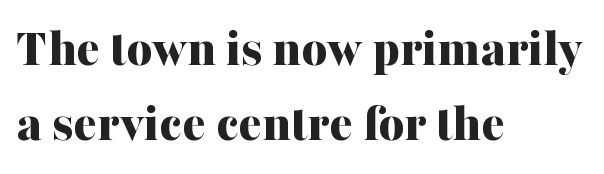
Q: Is the text bold? A: Yes.
Q: Is the text italic (slanted)? A: No, it is upright.
Q: Is the typeface a serif or a sans-serif typeface? A: Serif.
Q: Is the text underlined? A: No.
Q: How is the paragraph aligned? A: Left-aligned.
Q: Is the spacing between letters normal or unusually wide? A: Normal.
Q: Is the spacing between lines tight, normal or loose? A: Normal.
Q: Width (condensed, normal, or wide)? A: Normal.
Q: Stroke contrast? A: Medium.
Q: x-height? A: Medium.
Q: Monospaced? A: No.
